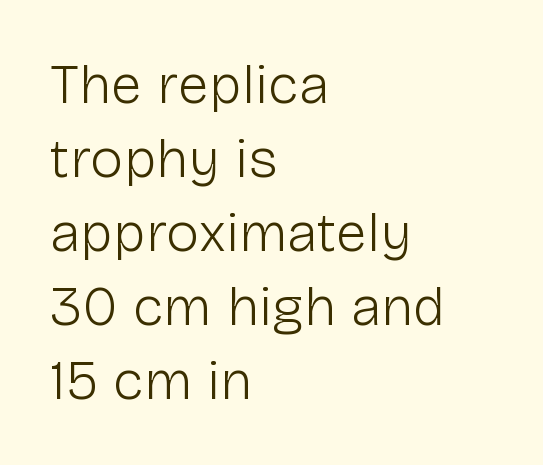
The letters advance in unequal steps, a hallmark of proportional type. Rows of type keep a routine distance in the vertical direction. Is there any slant? The stems are plumb. Weight: in the light-to-regular range.
